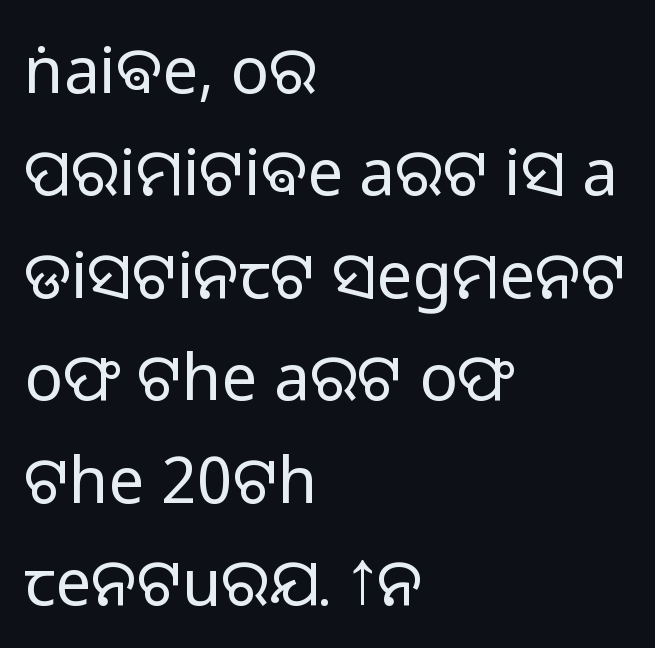
The image shows 64 px light sans-serif type, upright; set left-aligned, normal line spacing (1.6x), normal letter spacing, not underlined; low stroke contrast and a medium x-height.
